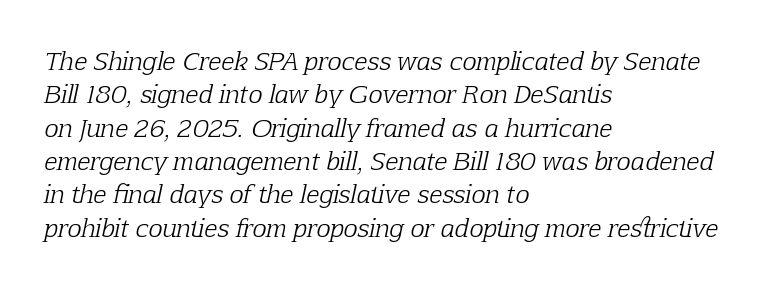
{"italic": "yes", "lean": "right", "slant_degrees": 12, "bold": "no", "underline": "no", "align": "left", "line_spacing": "normal", "line_spacing_ratio": 1.39, "letter_spacing": "normal", "letter_spacing_em": 0.0, "glyph_px": 24}
